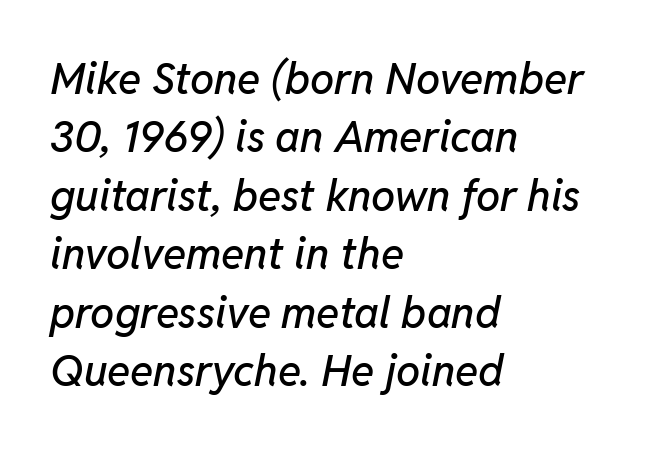
Q: Is the text italic (slanted)? A: Yes, it leans right by about 11 degrees.
Q: Is the text underlined? A: No.
Q: How is the paragraph aligned? A: Left-aligned.
Q: Is the spacing between letters normal or unusually wide? A: Normal.
Q: Is the spacing between lines tight, normal or loose? A: Normal.
Q: Width (condensed, normal, or wide)? A: Normal.
Q: Stroke contrast? A: Low.
Q: x-height? A: Medium.
Q: Monospaced? A: No.
